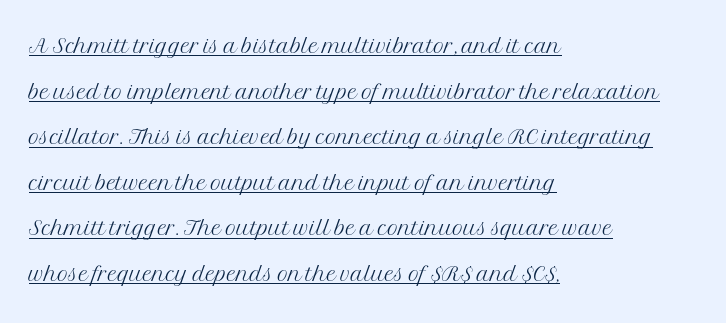
Q: Is the text bold? A: No.
Q: Is the text italic (slanted)? A: Yes.
Q: Is the typeface a serif or a sans-serif typeface? A: Serif.
Q: Is the text underlined? A: Yes.
Q: How is the paragraph aligned? A: Left-aligned.
Q: Is the spacing between letters normal or unusually wide? A: Normal.
Q: Is the spacing between lines tight, normal or loose? A: Normal.
Q: Width (condensed, normal, or wide)? A: Normal.
Q: Stroke contrast? A: Medium.
Q: x-height? A: Medium.
Q: Monospaced? A: No.
